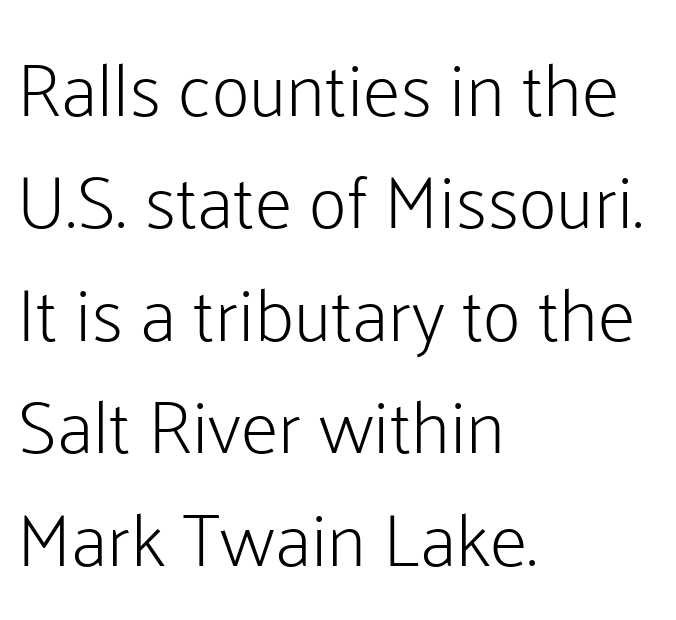
The image shows 75 px light sans-serif type, upright; set left-aligned, normal line spacing (1.5x), normal letter spacing, not underlined; low stroke contrast and a medium x-height.
